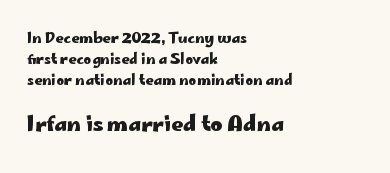
{"italic": "no", "bold": "yes", "underline": "no", "align": "left", "line_spacing": "normal", "line_spacing_ratio": 1.51, "letter_spacing": "normal", "letter_spacing_em": 0.0, "larger_block": "second", "size_ratio": 1.5, "glyph_px": 21}
